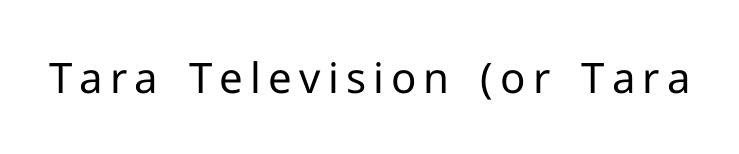
No italicization has been applied; the sample stays upright. Do the characters align in a grid? No, the font is proportional. Vertical stems look standard width or narrower in stroke. Has an underline been added? It has not. The rendering shows plain stroke endings on the letterforms — a sans-serif design.
